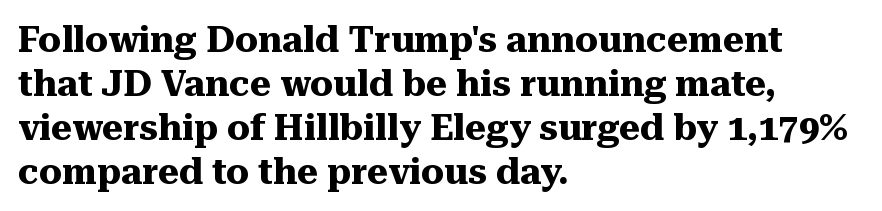
{"serif": "yes", "italic": "no", "bold": "yes", "weight": "heavy", "width": "normal", "stroke_contrast": "medium", "x_height": "medium", "monospaced": "no", "underline": "no", "align": "left", "line_spacing_ratio": 1.22, "letter_spacing": "normal", "letter_spacing_em": 0.0, "glyph_px": 36}
